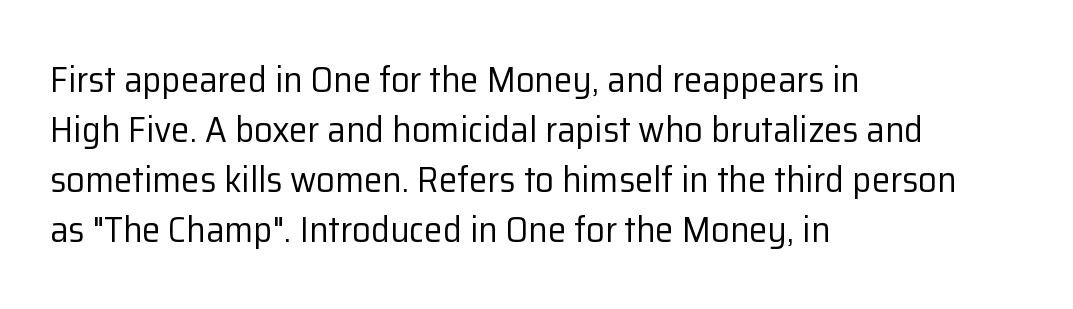
This sample uses plain, unmodified letter spacing. A typesetter would label this face a sans. Any mark beneath the type? The region is blank. Each letter keeps its own natural width here, so spacing adapts to shape.
